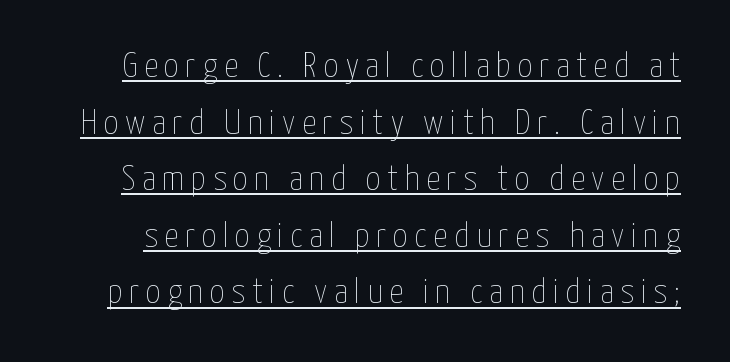
{"italic": "no", "bold": "no", "weight": "thin", "width": "condensed", "stroke_contrast": "low", "x_height": "medium", "monospaced": "no", "underline": "yes", "line_spacing": "normal", "line_spacing_ratio": 1.57, "glyph_px": 36}
